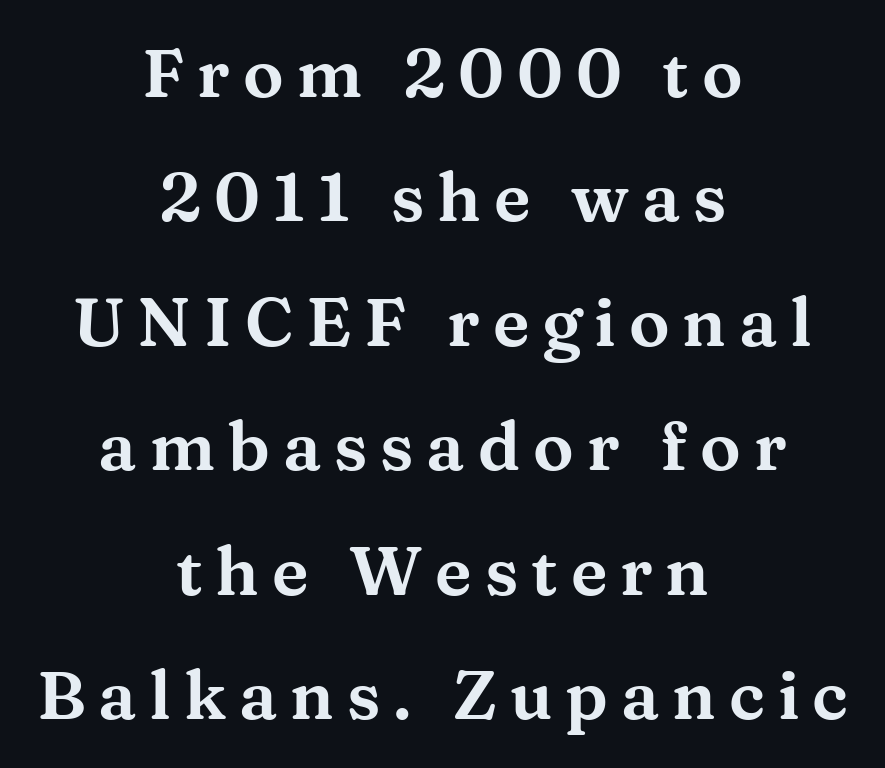
Q: Is the text italic (slanted)? A: No, it is upright.
Q: Is the typeface a serif or a sans-serif typeface? A: Serif.
Q: Is the text underlined? A: No.
Q: How is the paragraph aligned? A: Centered.
Q: Width (condensed, normal, or wide)? A: Wide.
Q: Stroke contrast? A: Medium.
Q: x-height? A: Medium.
Q: Monospaced? A: No.
